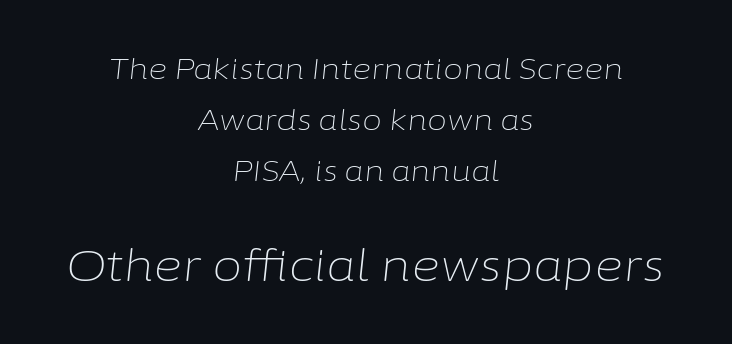
The image shows 44 px light type, italic (leaning right); set centered, line spacing 1.76x, normal letter spacing, not underlined; the second (bottom) block is 1.52x larger; low stroke contrast and a medium x-height.
